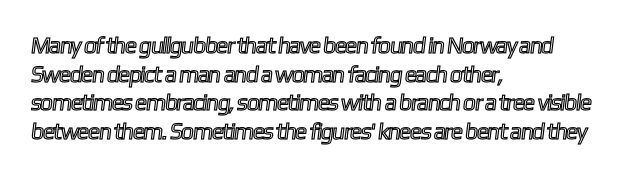
Compared with a centered layout, this one pins lines to the left instead. The glyphs are unaccompanied by any horizontal stroke below them. Letter spacing: default.
